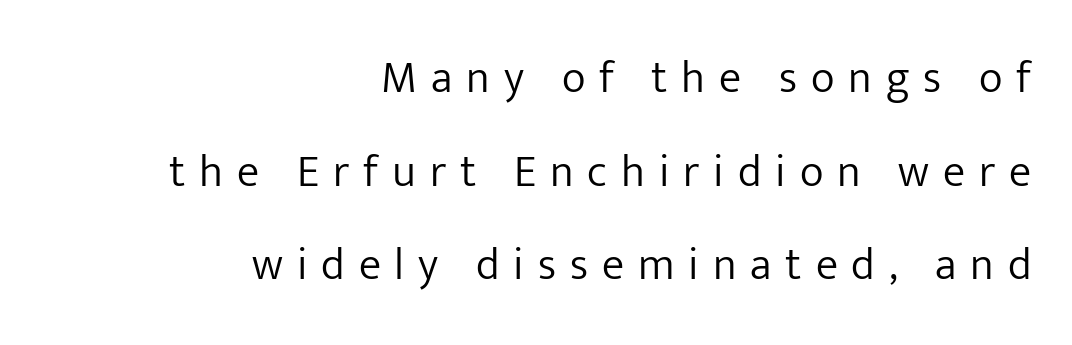
Each letter's strokes conclude bluntly, with no projecting serifs. Does the lettering tilt? It doesn't — this is upright. Weight: regular or lighter. The rendering uses natural spacing where letterforms have individual widths.
